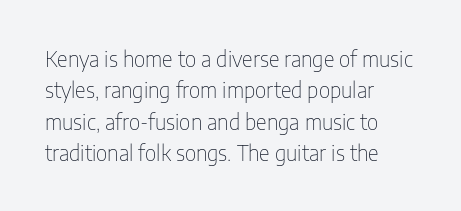
{"italic": "no", "bold": "no", "underline": "no", "align": "left", "line_spacing": "normal", "line_spacing_ratio": 1.49, "letter_spacing": "normal", "letter_spacing_em": 0.0, "glyph_px": 21}
